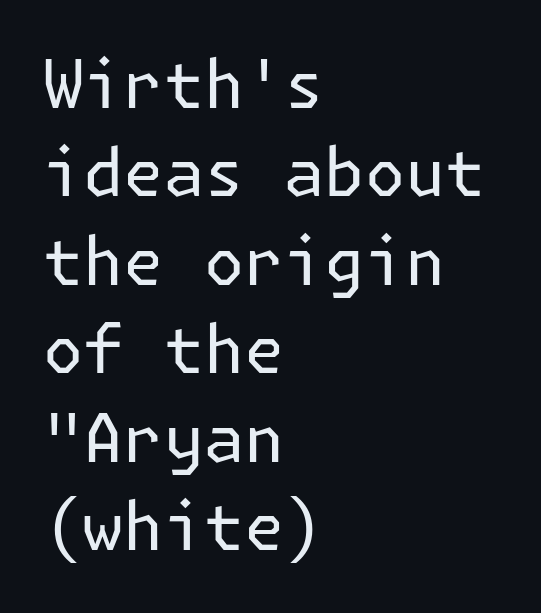
The image shows 67 px regular-weight sans-serif type, upright; set left-aligned, normal line spacing (1.32x), normal letter spacing, not underlined; low stroke contrast and a medium x-height.
